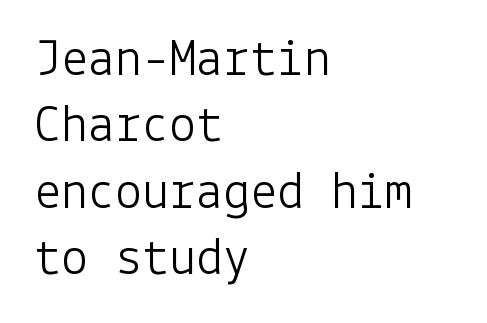
{"serif": "no", "italic": "no", "bold": "no", "weight": "light", "width": "normal", "stroke_contrast": "low", "x_height": "medium", "underline": "no", "align": "left", "line_spacing_ratio": 1.23, "letter_spacing": "normal", "letter_spacing_em": 0.0, "glyph_px": 54}
